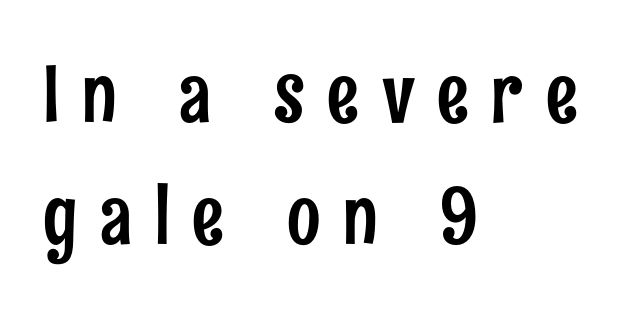
Note: no serifs on the glyphs. Clear beneath every line of the passage. The letters stand straight up with perfectly vertical stems. Note the varied advance widths — an 'i' is clearly narrower than an 'm'. The passage is arranged the way most books set body copy — flush left.
